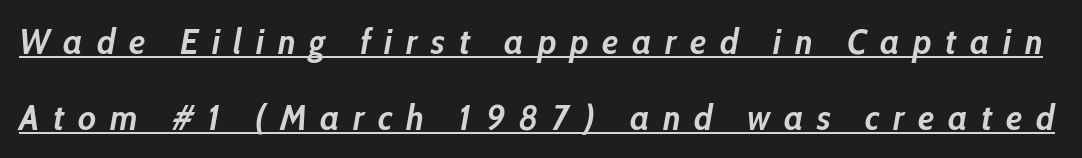
Each glyph is drawn with heavy, bold strokes. Tall strokes in this sample are angled rather than plumb. Between one letter and the next there's a generous, obvious gap. Students, observe: this is what heavily led, spacious text looks like. A typesetter would call this proportional, since set widths differ per character. Compared with undecorated copy, this sample adds a rule below the words.
